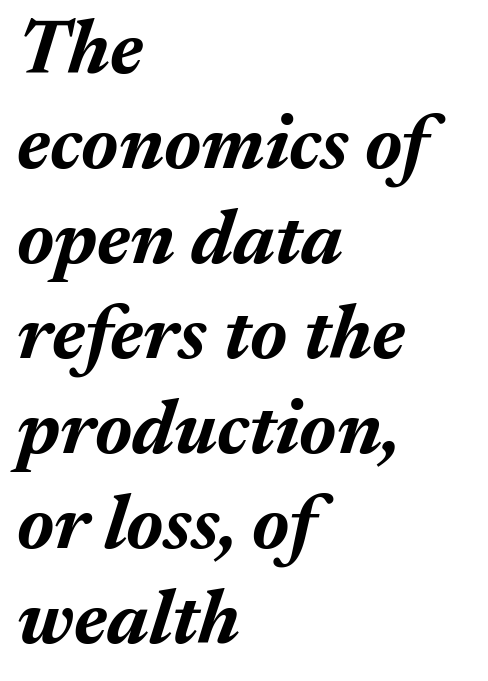
The image shows 76 px bold type, italic (leaning right); set left-aligned, normal line spacing (1.25x), normal letter spacing, not underlined; medium stroke contrast and a medium x-height.
